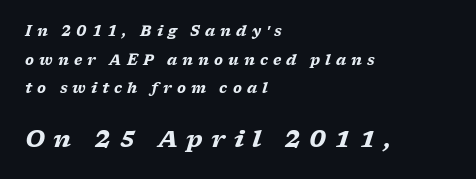
The image shows 23 px bold type, italic (leaning right); set left-aligned, loose line spacing (2.04x), unusually wide letter spacing (+0.36 em), not underlined; the second (bottom) block is 1.64x larger.
